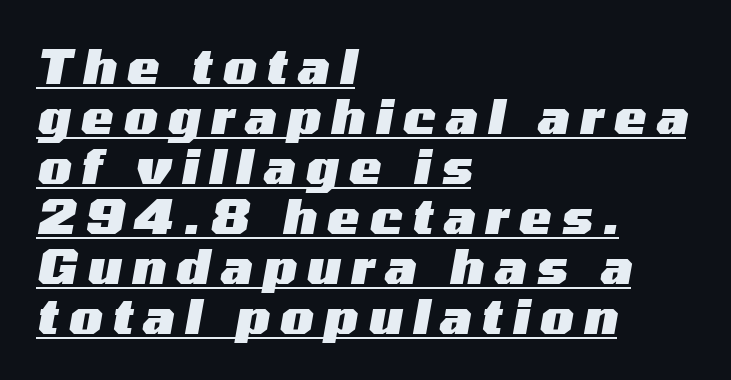
Q: Is the text bold? A: Yes.
Q: Is the text italic (slanted)? A: Yes, it leans right by about 10 degrees.
Q: Is the text underlined? A: Yes.
Q: How is the paragraph aligned? A: Left-aligned.
Q: Is the spacing between letters normal or unusually wide? A: Unusually wide.
Q: Is the spacing between lines tight, normal or loose? A: Tight.
Q: Width (condensed, normal, or wide)? A: Wide.
Q: Stroke contrast? A: Medium.
Q: x-height? A: Medium.
Q: Monospaced? A: No.
